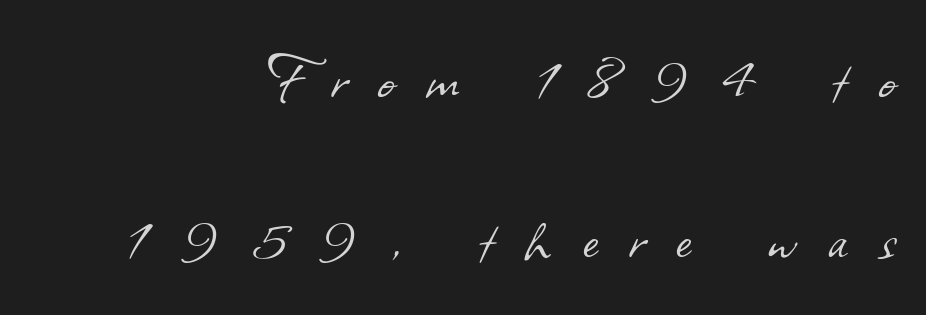
The image shows 73 px light sans-serif type; set right-aligned, loose line spacing (2.19x), unusually wide letter spacing (+0.44 em), not underlined; low stroke contrast and a small x-height.
